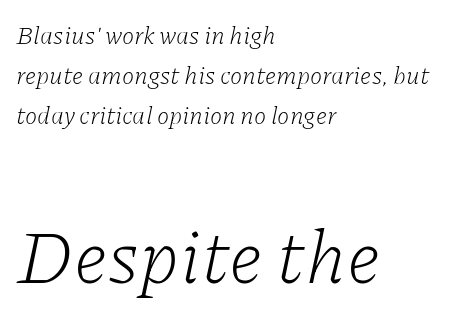
The image shows 76 px light serif type, italic (leaning right); set left-aligned, normal line spacing (1.61x), normal letter spacing, not underlined; the second (bottom) block is 3.04x larger; low stroke contrast and a medium x-height.
